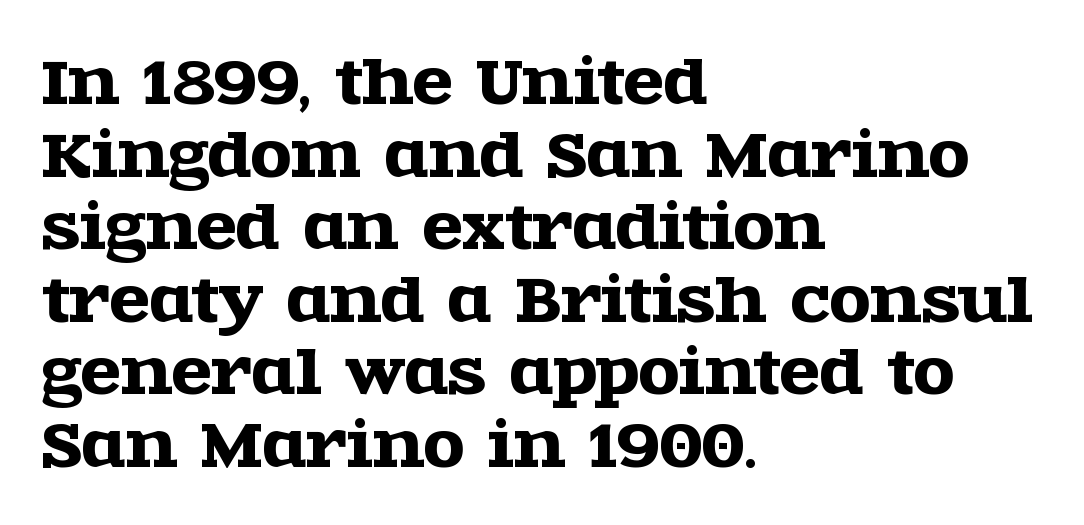
The image shows 59 px wide serif type, upright; set left-aligned, line spacing 1.23x, normal letter spacing, not underlined; a large x-height.
